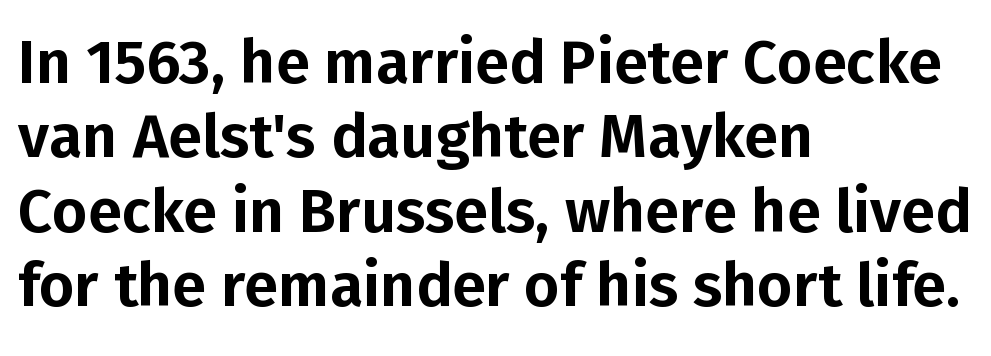
The image shows 61 px sans-serif type, upright; set left-aligned, line spacing 1.22x, normal letter spacing, not underlined; low stroke contrast and a medium x-height.
